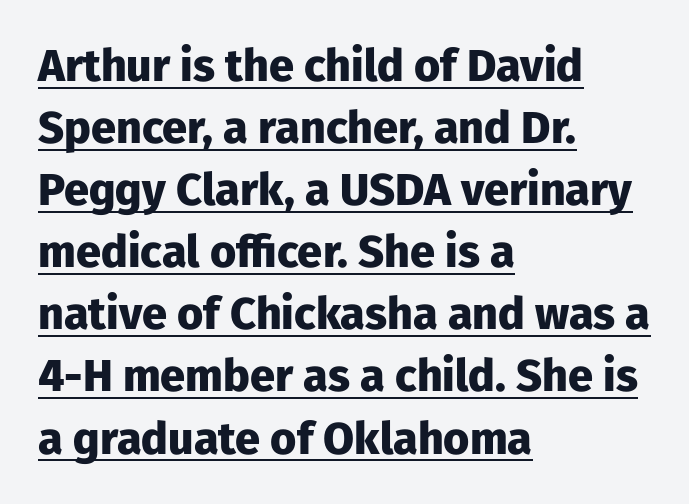
Q: Is the text bold? A: Yes.
Q: Is the text italic (slanted)? A: No, it is upright.
Q: Is the typeface a serif or a sans-serif typeface? A: Sans-serif.
Q: Is the text underlined? A: Yes.
Q: How is the paragraph aligned? A: Left-aligned.
Q: Is the spacing between letters normal or unusually wide? A: Normal.
Q: Is the spacing between lines tight, normal or loose? A: Normal.
Q: Width (condensed, normal, or wide)? A: Normal.
Q: Stroke contrast? A: Low.
Q: x-height? A: Medium.
Q: Monospaced? A: No.
